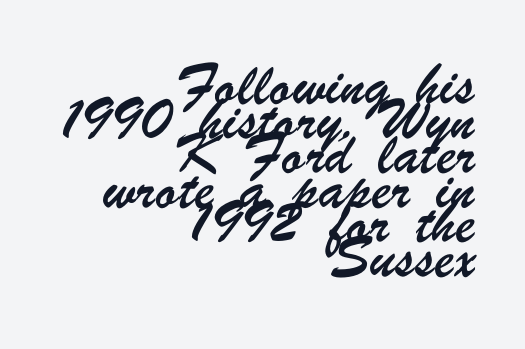
The image shows 26 px text type; set right-aligned, normal line spacing (1.33x), normal letter spacing, not underlined.
